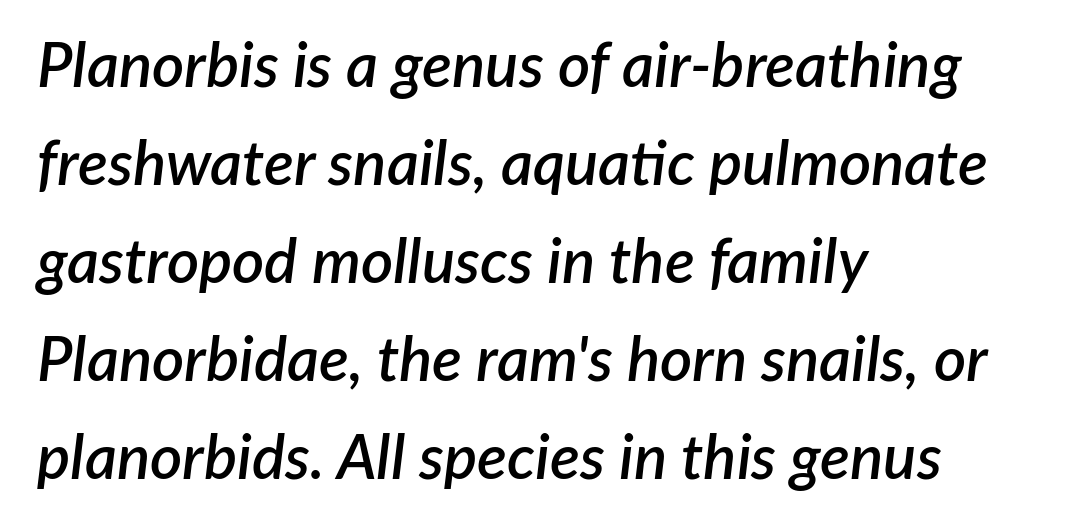
Character widths vary here, with narrow letters taking less room than wide ones. Whoever set this chose a conventional vertical rhythm. Every letter is mildly thick-stroked: semibold rather than bold. The specimen omits any rule beneath the text block's lines. Letter spacing: default. The ragged edge is on the right, which tells us the setting is flush left.
